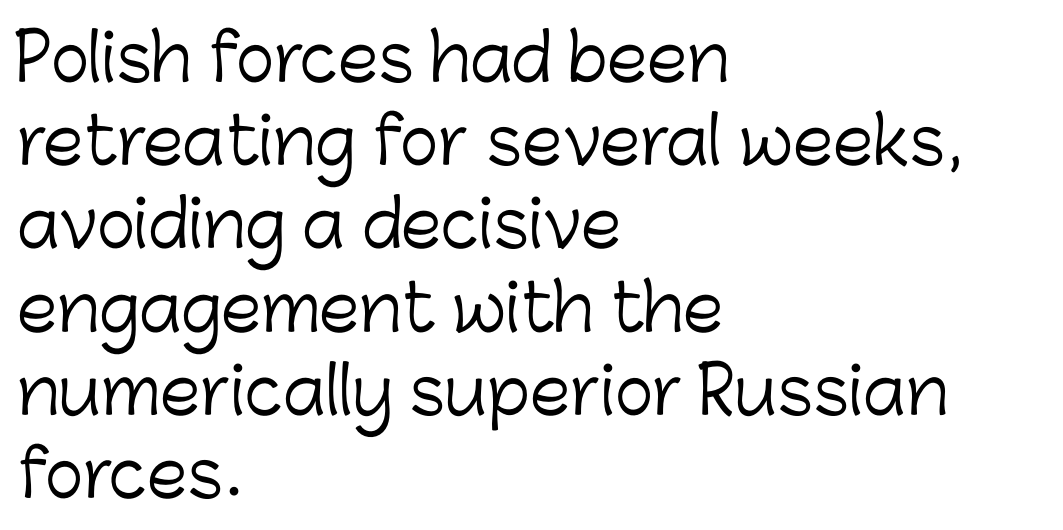
{"serif": "no", "italic": "no", "bold": "no", "weight": "light", "width": "normal", "stroke_contrast": "low", "x_height": "medium", "monospaced": "no", "underline": "no", "align": "left", "line_spacing": "normal", "line_spacing_ratio": 1.28, "letter_spacing": "normal", "letter_spacing_em": 0.0, "glyph_px": 65}
